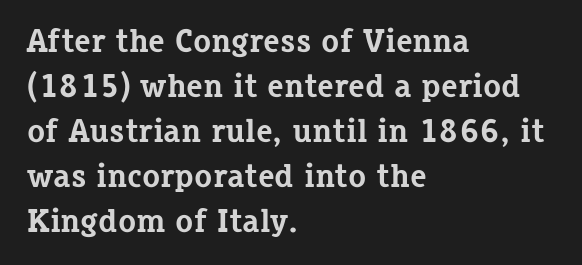
Q: Is the text bold? A: Yes.
Q: Is the text italic (slanted)? A: No, it is upright.
Q: Is the typeface a serif or a sans-serif typeface? A: Serif.
Q: Is the text underlined? A: No.
Q: How is the paragraph aligned? A: Left-aligned.
Q: Is the spacing between letters normal or unusually wide? A: Normal.
Q: Is the spacing between lines tight, normal or loose? A: Normal.
Q: Width (condensed, normal, or wide)? A: Normal.
Q: Stroke contrast? A: Low.
Q: x-height? A: Medium.
Q: Monospaced? A: No.
